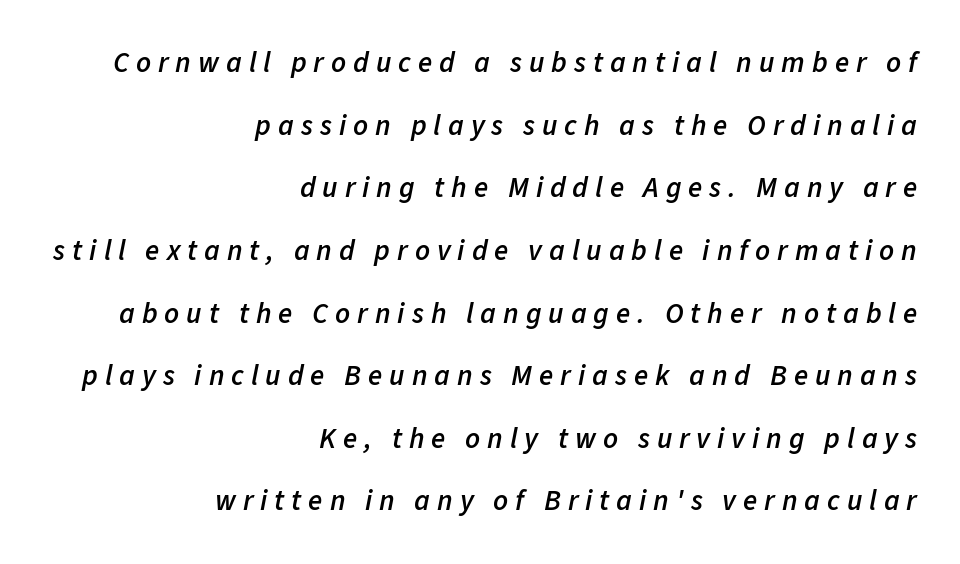
Q: Is the text bold? A: Semi-bold.
Q: Is the text italic (slanted)? A: Yes, it leans right by about 11 degrees.
Q: Is the text underlined? A: No.
Q: How is the paragraph aligned? A: Right-aligned.
Q: Is the spacing between letters normal or unusually wide? A: Unusually wide.
Q: Is the spacing between lines tight, normal or loose? A: Loose.
Q: Width (condensed, normal, or wide)? A: Normal.
Q: Stroke contrast? A: Low.
Q: x-height? A: Medium.
Q: Monospaced? A: No.
